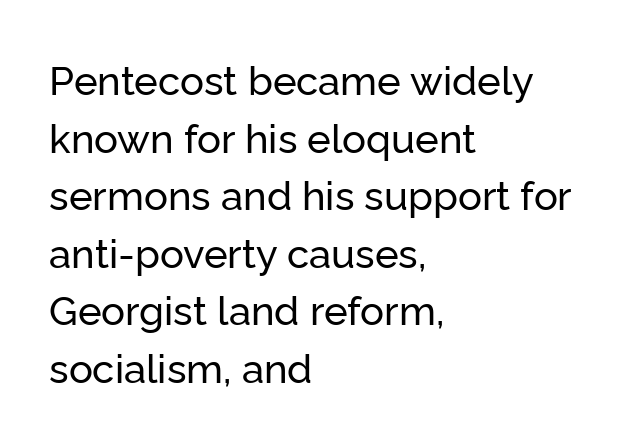
You can tell it's not italic because the verticals are truly vertical. The strip under each line holds only bare page. Layout note: lines flush left. Students, note that the glyphs here touch the page at normal intervals. Is this a fixed-width face? No — the glyphs have proportional, varying widths. Grotesque or geometric, the face here clearly has no serifs.
